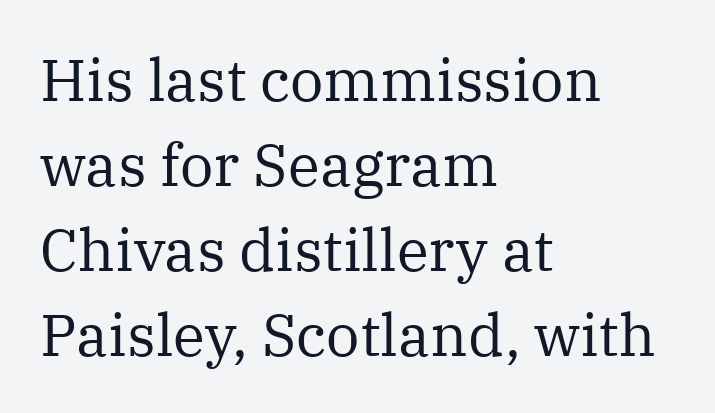
The image shows 59 px regular-weight serif type, upright; set left-aligned, normal line spacing (1.44x), normal letter spacing, not underlined; medium stroke contrast and a medium x-height.
